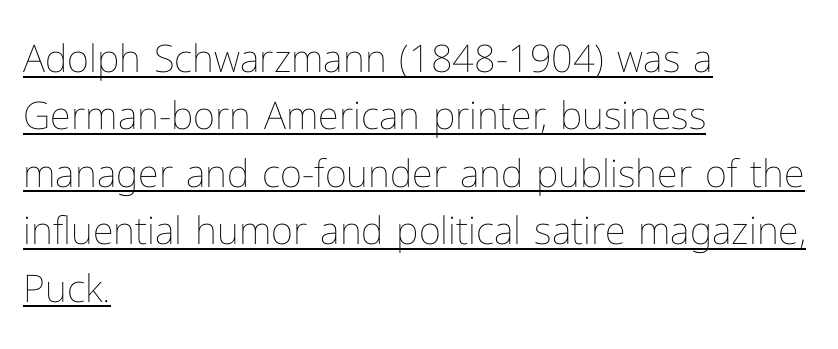
{"italic": "no", "bold": "no", "weight": "thin", "width": "normal", "stroke_contrast": "low", "x_height": "medium", "monospaced": "no", "underline": "yes", "align": "left", "line_spacing": "normal", "line_spacing_ratio": 1.51, "letter_spacing": "normal", "letter_spacing_em": 0.0, "glyph_px": 38}
